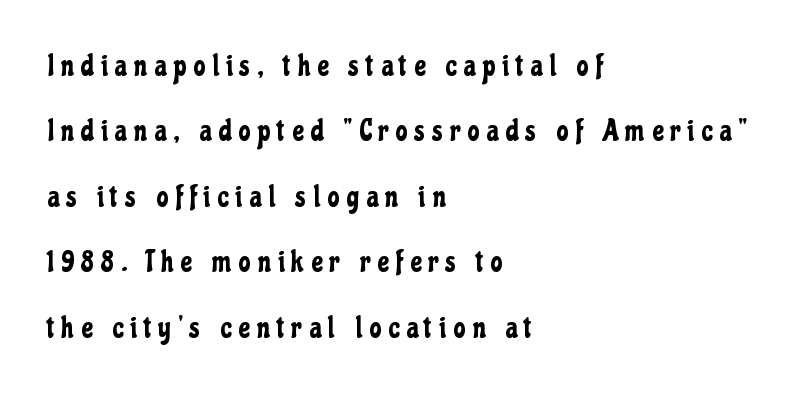
{"serif": "no", "italic": "no", "width": "condensed", "stroke_contrast": "low", "x_height": "medium", "monospaced": "no", "underline": "no", "align": "left", "line_spacing": "loose", "line_spacing_ratio": 2.18, "letter_spacing": "wide", "letter_spacing_em": 0.24, "glyph_px": 30}
